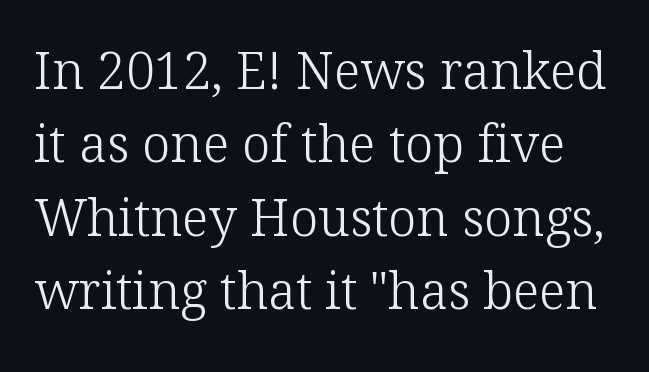
Each new line begins a customary step beneath the previous one. Varying glyph widths throughout — classic text-font behaviour. The space beneath each line is pristine and unruled. No extra ink here — the face is not bold.
